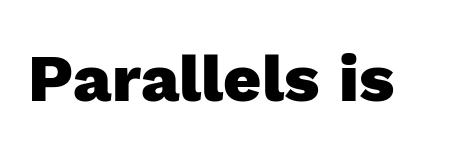
Q: Is the text bold? A: Yes.
Q: Is the text italic (slanted)? A: No, it is upright.
Q: Is the typeface a serif or a sans-serif typeface? A: Sans-serif.
Q: Is the text underlined? A: No.
Q: Is the spacing between letters normal or unusually wide? A: Normal.
Q: Width (condensed, normal, or wide)? A: Normal.
Q: x-height? A: Medium.
Q: Monospaced? A: No.
